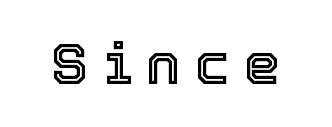
Q: Is the text italic (slanted)? A: No, it is upright.
Q: Is the text underlined? A: No.
Q: Is the spacing between letters normal or unusually wide? A: Unusually wide.
Q: Width (condensed, normal, or wide)? A: Normal.
Q: x-height? A: Medium.
Q: Monospaced? A: No.
